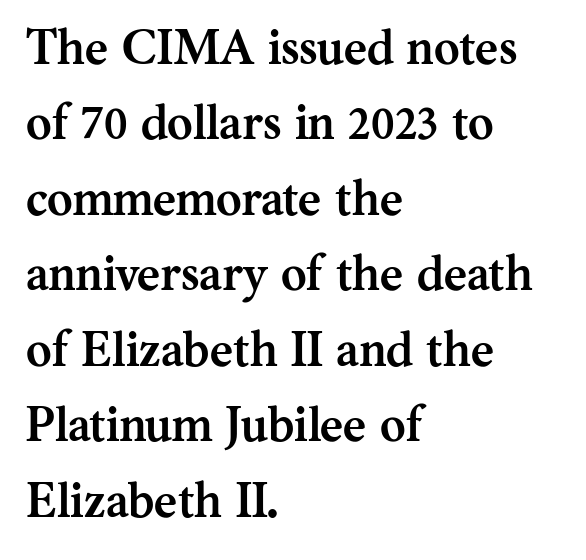
The image shows 49 px semibold serif type, upright; set left-aligned, normal line spacing (1.54x), normal letter spacing, not underlined; medium stroke contrast and a medium x-height.
